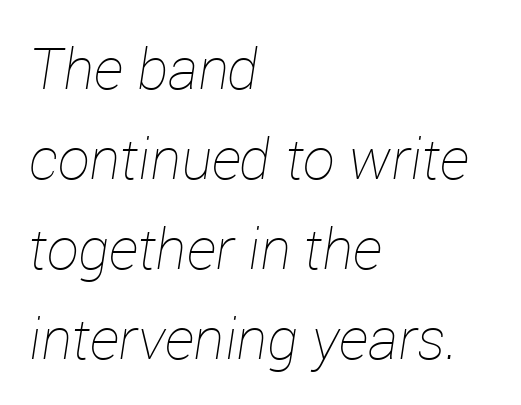
Q: Is the text bold? A: No.
Q: Is the text italic (slanted)? A: Yes, it leans right by about 12 degrees.
Q: Is the text underlined? A: No.
Q: How is the paragraph aligned? A: Left-aligned.
Q: Is the spacing between letters normal or unusually wide? A: Normal.
Q: Is the spacing between lines tight, normal or loose? A: Normal.
Q: Width (condensed, normal, or wide)? A: Normal.
Q: Stroke contrast? A: Low.
Q: x-height? A: Medium.
Q: Monospaced? A: No.
